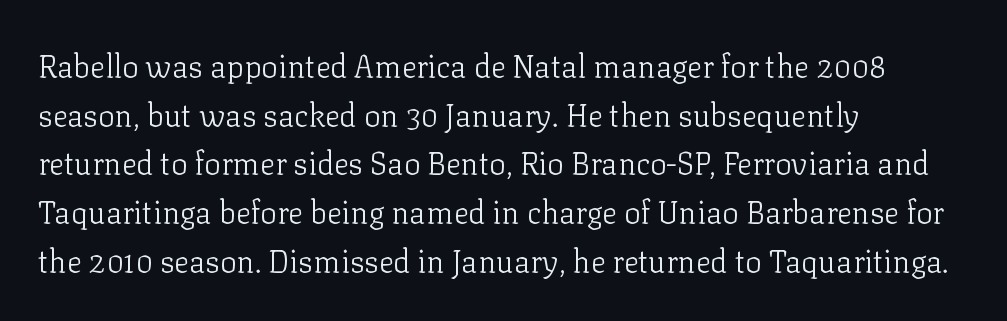
The image shows 31 px light serif type, upright; set left-aligned, normal line spacing (1.57x), normal letter spacing, not underlined; low stroke contrast and a medium x-height.
